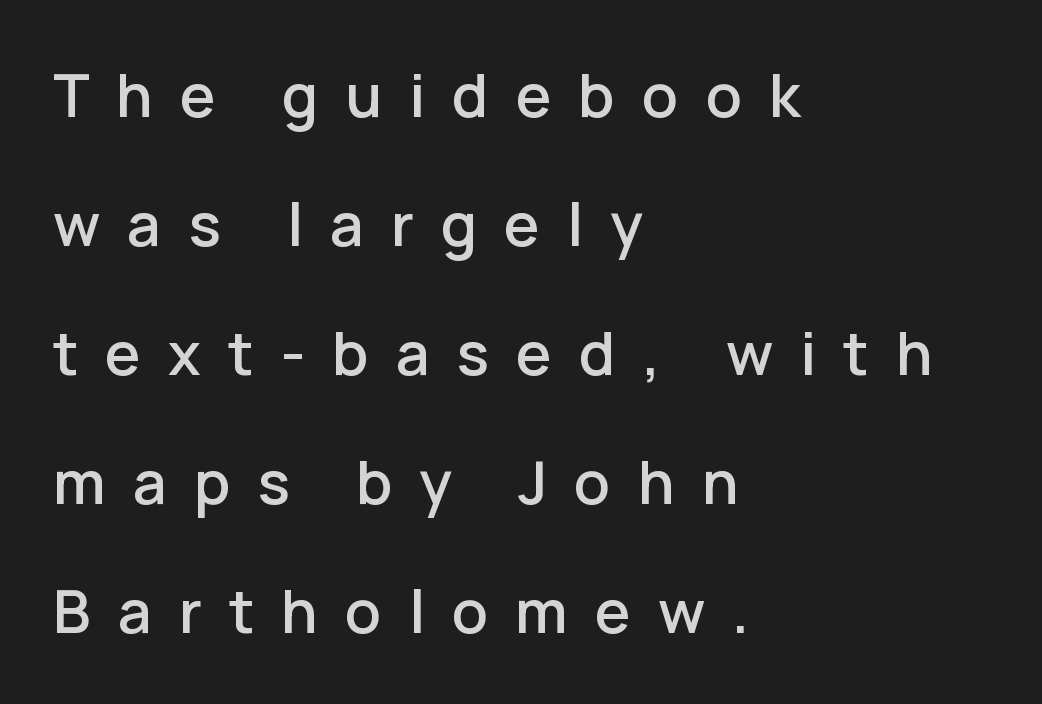
{"serif": "no", "italic": "no", "width": "normal", "stroke_contrast": "low", "x_height": "medium", "monospaced": "no", "underline": "no", "align": "left", "line_spacing": "loose", "line_spacing_ratio": 2.15, "letter_spacing": "wide", "letter_spacing_em": 0.45, "glyph_px": 60}
